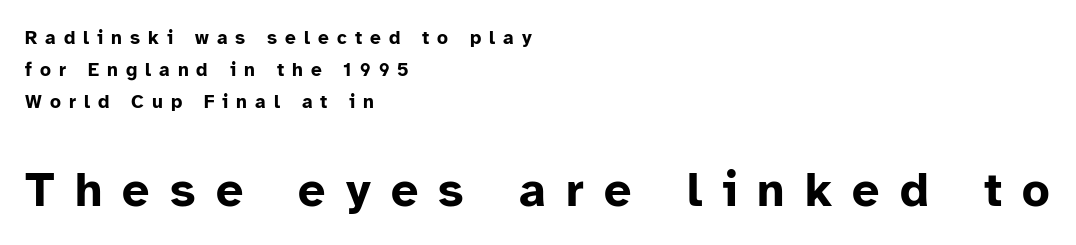
{"serif": "no", "italic": "no", "bold": "yes", "weight": "bold", "width": "normal", "stroke_contrast": "low", "x_height": "medium", "monospaced": "no", "underline": "no", "align": "left", "line_spacing": "normal", "line_spacing_ratio": 1.69, "letter_spacing": "wide", "letter_spacing_em": 0.42, "larger_block": "second", "size_ratio": 2.53, "glyph_px": 48}
